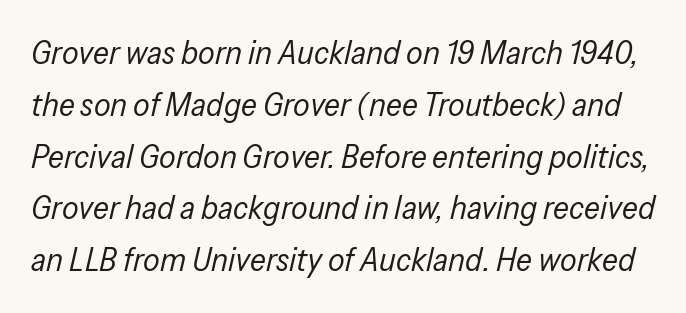
{"italic": "yes", "lean": "right", "slant_degrees": 13, "bold": "no", "weight": "regular", "width": "condensed", "stroke_contrast": "low", "x_height": "medium", "monospaced": "no", "underline": "no", "line_spacing": "normal", "line_spacing_ratio": 1.57, "letter_spacing": "normal", "letter_spacing_em": 0.0, "glyph_px": 33}
